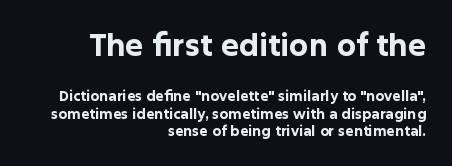
In terms of weight, the rendering is a true, heavy bold. The letters stand straight up with perfectly vertical stems. Do the characters align in a grid? No, the font is proportional. The tracking reads as untouched default to a designer's eye.
